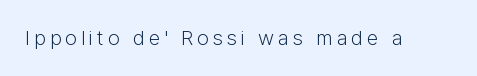
Q: Is the text bold? A: No.
Q: Is the text italic (slanted)? A: No, it is upright.
Q: Is the text underlined? A: No.
